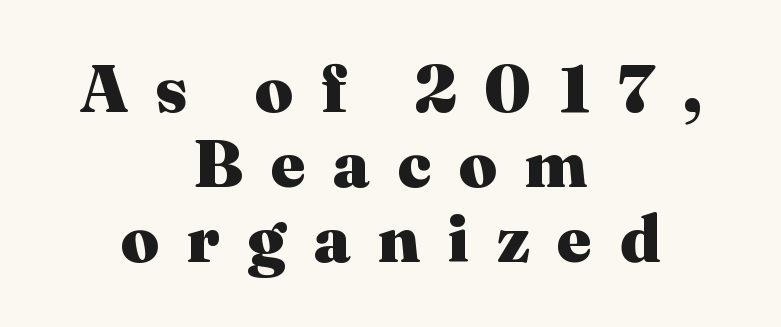
Substantial extra tracking has been applied to these lines. In terms of leading, this rendering errs on the cramped side. The specimen reads as upright at a glance. Has an underline been added? It has not. The strokes are fattened all the way to bold.
